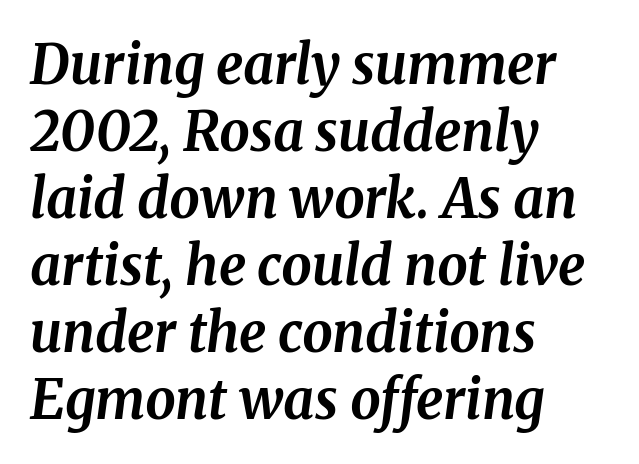
The image shows 54 px bold serif type, italic (leaning right); set left-aligned, line spacing 1.24x, normal letter spacing, not underlined; medium stroke contrast and a medium x-height.
